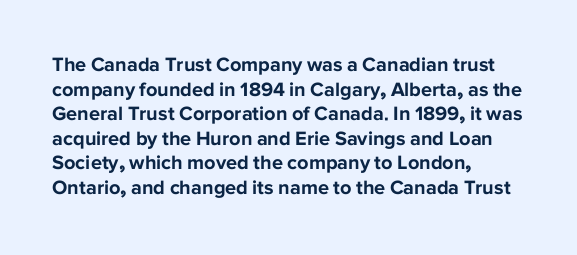
The image shows 20 px bold type, upright; set left-aligned, line spacing 1.23x, normal letter spacing, not underlined.
